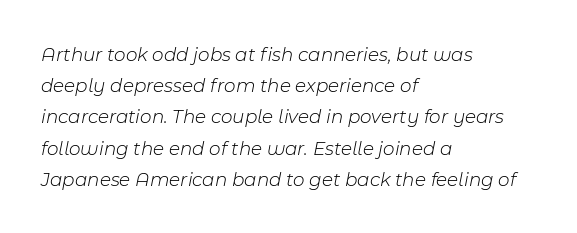
Q: Is the text bold? A: No.
Q: Is the text italic (slanted)? A: Yes, it leans right by about 11 degrees.
Q: Is the text underlined? A: No.
Q: How is the paragraph aligned? A: Left-aligned.
Q: Is the spacing between letters normal or unusually wide? A: Normal.
Q: Is the spacing between lines tight, normal or loose? A: Normal.
